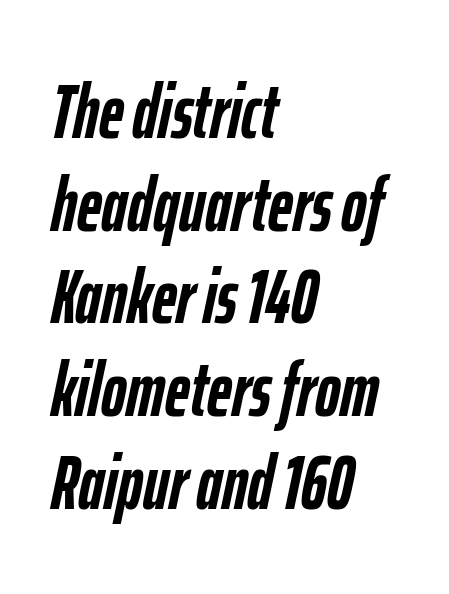
The image shows 76 px semibold, condensed type, italic (leaning right); set left-aligned, line spacing 1.22x, normal letter spacing, not underlined; low stroke contrast and a medium x-height.
